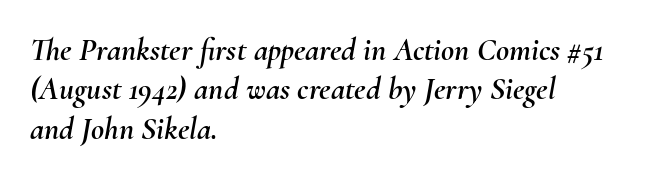
The image shows 32 px text type, italic (leaning right); set left-aligned, line spacing 1.23x, normal letter spacing, not underlined; medium stroke contrast and a small x-height.
